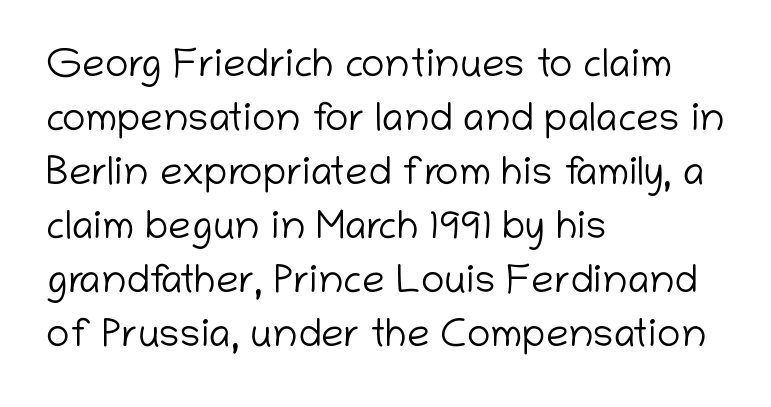
The image shows 40 px light sans-serif type, upright; set left-aligned, normal line spacing (1.35x), normal letter spacing, not underlined; low stroke contrast and a medium x-height.
